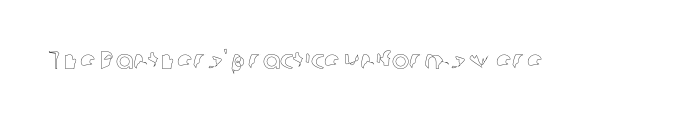
Is there any slant? The stems are plumb. Descenders are the only things crossing below the line. The line texture is even and compact thanks to regular tracking.
